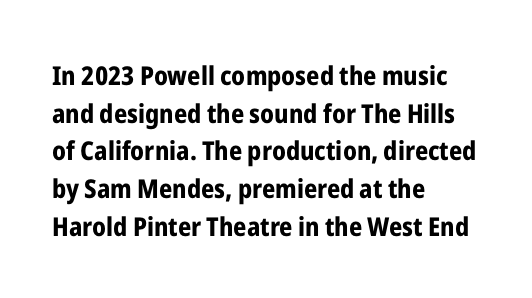
{"italic": "no", "bold": "yes", "underline": "no", "align": "left", "line_spacing": "normal", "line_spacing_ratio": 1.45, "letter_spacing": "normal", "letter_spacing_em": 0.0, "glyph_px": 26}
